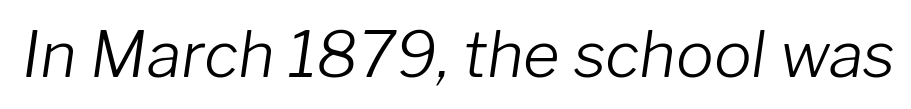
The image shows 63 px light type, italic (leaning right); set normal letter spacing, not underlined; low stroke contrast and a medium x-height.
